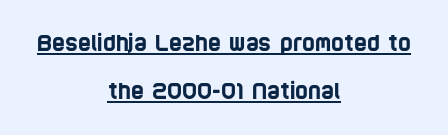
{"underline": "yes", "align": "center", "line_spacing": "loose", "line_spacing_ratio": 2.2, "letter_spacing": "normal", "letter_spacing_em": 0.0, "glyph_px": 22}
